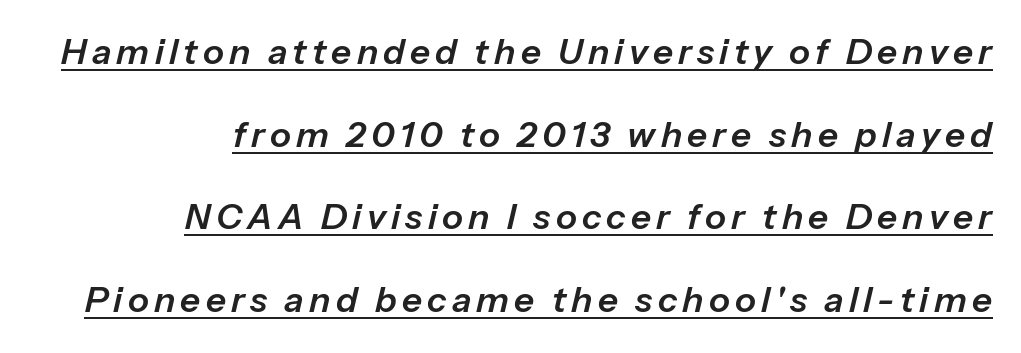
The image shows 35 px text type, italic (leaning right); set right-aligned, loose line spacing (2.36x), underlined; low stroke contrast and a medium x-height.
